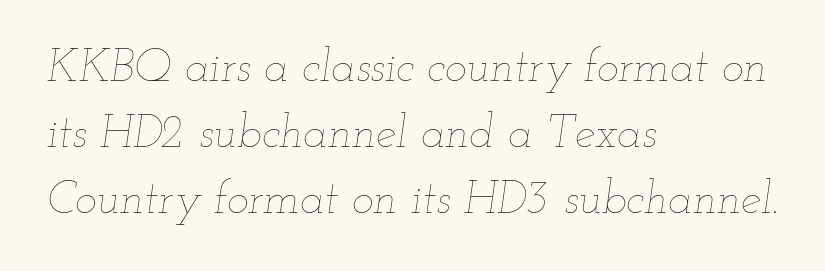
The type is set solid horizontally, with unmodified tracking. Leading: standard. Casual observation: everything's shoved over to the left. The space directly below the letters is spotless. These lines are rendered in a variable-pitch font.
